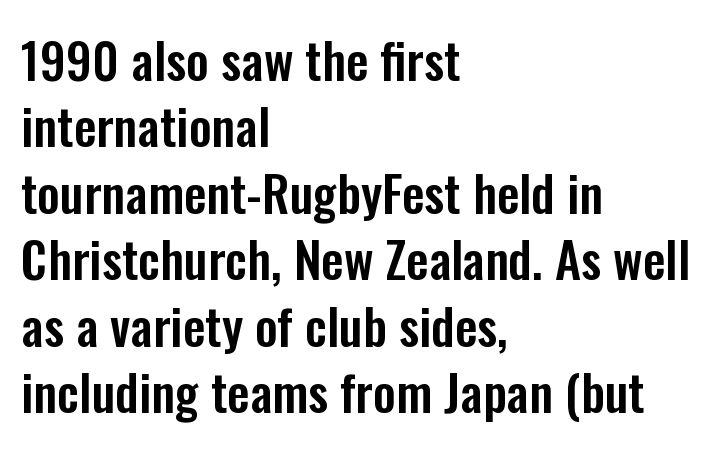
{"serif": "no", "italic": "no", "width": "condensed", "stroke_contrast": "low", "x_height": "medium", "monospaced": "no", "underline": "no", "align": "left", "line_spacing": "normal", "line_spacing_ratio": 1.33, "letter_spacing": "normal", "letter_spacing_em": 0.0, "glyph_px": 50}
